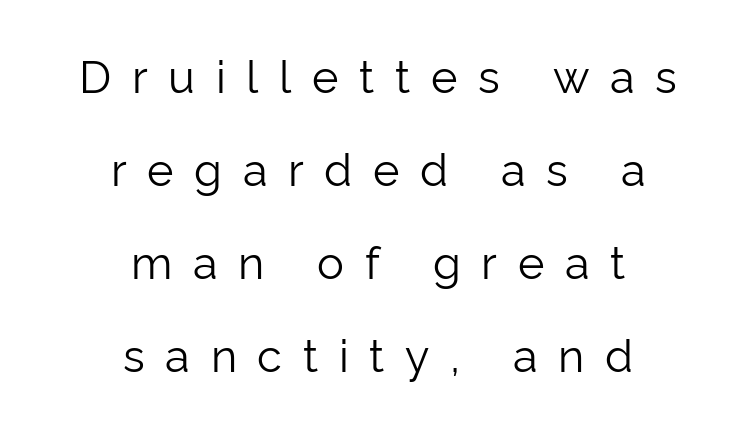
Q: Is the text bold? A: No.
Q: Is the text italic (slanted)? A: No, it is upright.
Q: Is the typeface a serif or a sans-serif typeface? A: Sans-serif.
Q: Is the text underlined? A: No.
Q: How is the paragraph aligned? A: Centered.
Q: Is the spacing between letters normal or unusually wide? A: Unusually wide.
Q: Is the spacing between lines tight, normal or loose? A: Loose.
Q: Width (condensed, normal, or wide)? A: Normal.
Q: Stroke contrast? A: Low.
Q: x-height? A: Medium.
Q: Monospaced? A: No.
